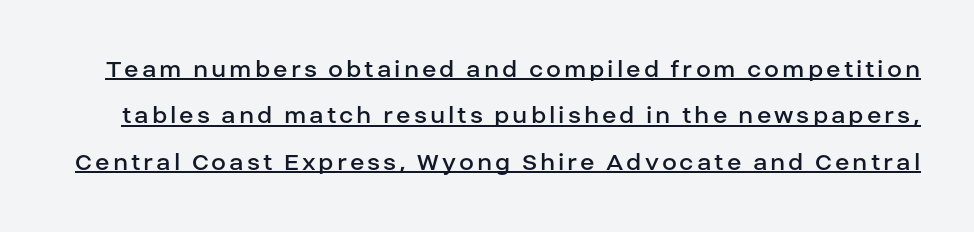
Is the type heavy? It reads as light-to-regular instead. Every stem runs plumb, perpendicular to the baseline. Check the space under the baseline: a stroke is drawn there.
